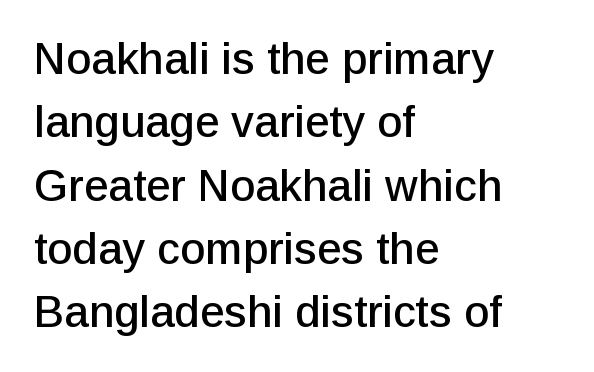
Q: Is the text italic (slanted)? A: No, it is upright.
Q: Is the typeface a serif or a sans-serif typeface? A: Sans-serif.
Q: Is the text underlined? A: No.
Q: How is the paragraph aligned? A: Left-aligned.
Q: Is the spacing between letters normal or unusually wide? A: Normal.
Q: Is the spacing between lines tight, normal or loose? A: Normal.
Q: Width (condensed, normal, or wide)? A: Normal.
Q: Stroke contrast? A: Low.
Q: x-height? A: Medium.
Q: Monospaced? A: No.
